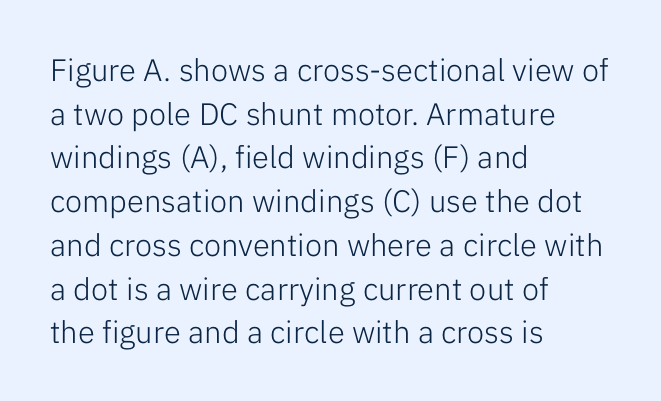
Q: Is the text bold? A: No.
Q: Is the text italic (slanted)? A: No, it is upright.
Q: Is the typeface a serif or a sans-serif typeface? A: Sans-serif.
Q: Is the text underlined? A: No.
Q: How is the paragraph aligned? A: Left-aligned.
Q: Is the spacing between letters normal or unusually wide? A: Normal.
Q: Is the spacing between lines tight, normal or loose? A: Normal.
Q: Width (condensed, normal, or wide)? A: Normal.
Q: Stroke contrast? A: Low.
Q: x-height? A: Medium.
Q: Monospaced? A: No.
